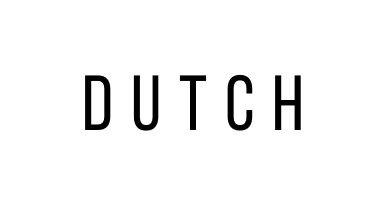
The image shows 78 px regular-weight, condensed sans-serif type, upright; set unusually wide letter spacing (+0.23 em), not underlined; low stroke contrast and a large x-height.
